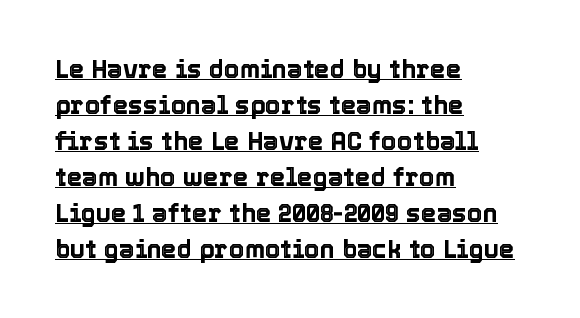
{"italic": "no", "underline": "yes", "align": "left", "line_spacing": "normal", "line_spacing_ratio": 1.44, "letter_spacing": "normal", "letter_spacing_em": 0.0, "glyph_px": 25}
